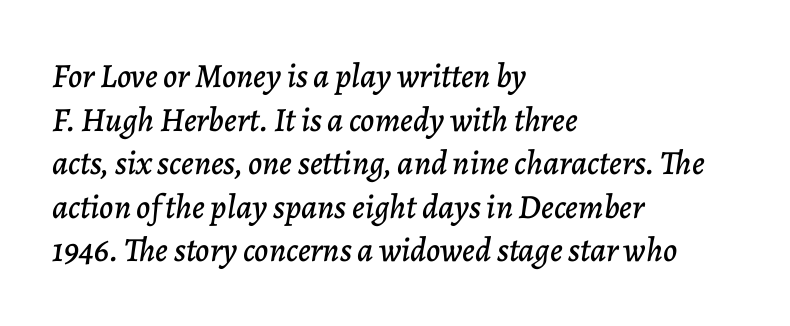
The line-height multiplier appears to be the usual default. The face used here has a pronounced slope to its letters. Note the varied advance widths — an 'i' is clearly narrower than an 'm'. Line starts are locked; line ends wander.
